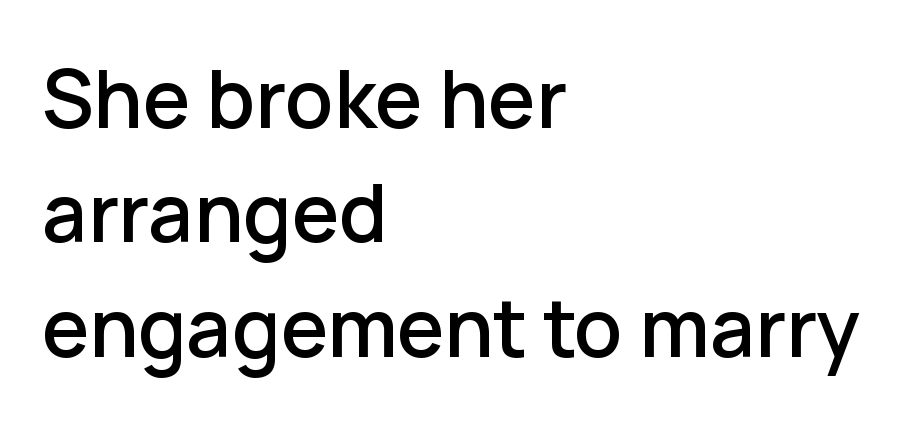
The image shows 80 px sans-serif type, upright; set left-aligned, normal line spacing (1.43x), normal letter spacing, not underlined; low stroke contrast and a medium x-height.
